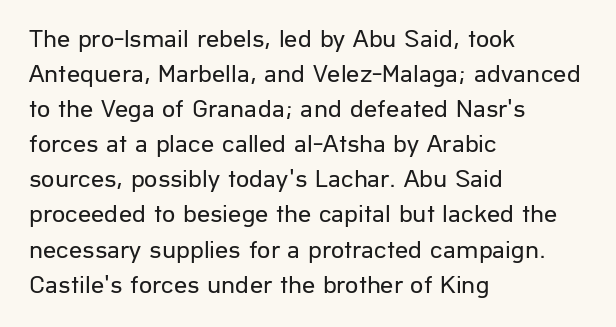
The image shows 26 px text type, upright; set left-aligned, normal line spacing (1.35x), normal letter spacing, not underlined.
